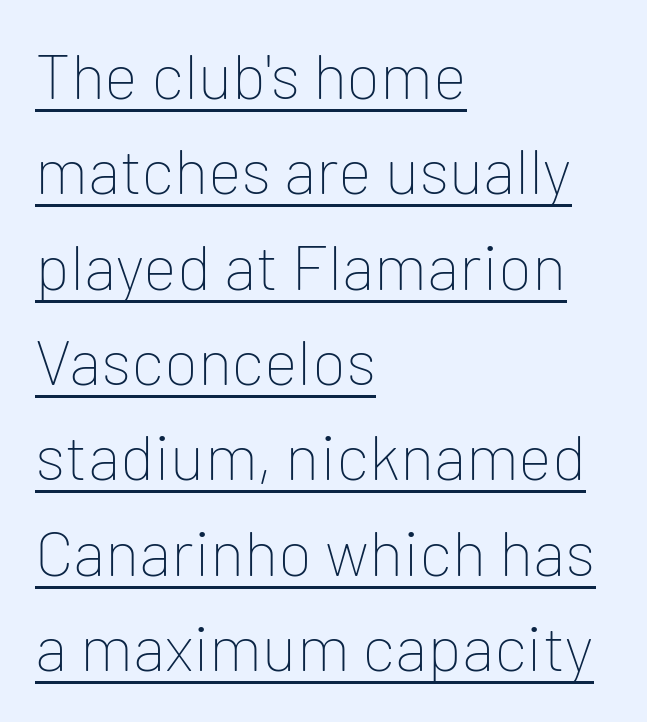
Posture: upright roman. The typesetting does not lean heavy: it is not bold. The space between consecutive lines is moderate. The setting favours the left margin, as ordinary paragraphs usually do. The typeface chosen for these lines omits serifs.
